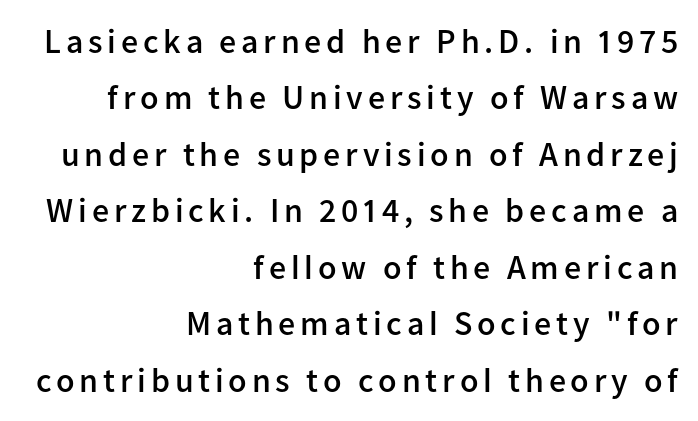
The image shows 34 px semibold sans-serif type, upright; set right-aligned, normal line spacing (1.66x), not underlined; low stroke contrast and a medium x-height.
